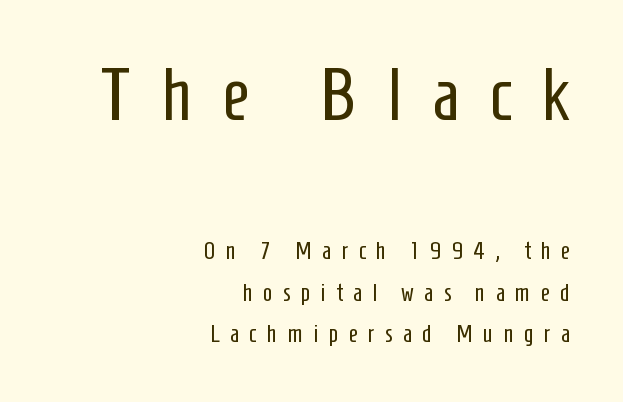
Note the varied advance widths — an 'i' is clearly narrower than an 'm'. The vertical gap from one line to the next is medium. Serifs: no, the terminals of the letterforms are clean. The passage shown is not underscored anywhere.
